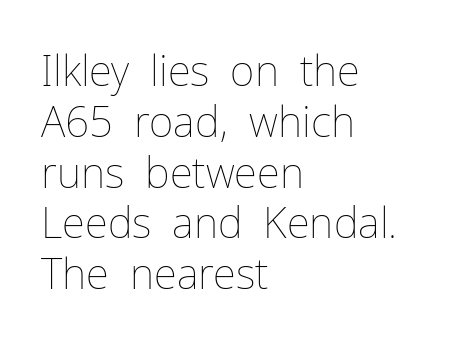
These lines stack with their left ends in a neat column. Style check: upright. Honestly, the letter spacing is just normal — you wouldn't notice it. The foot of each line stays bare and open. Proportional: the letters do not fall into vertical columns. These glyphs show unthickened strokes, regular width or finer.
